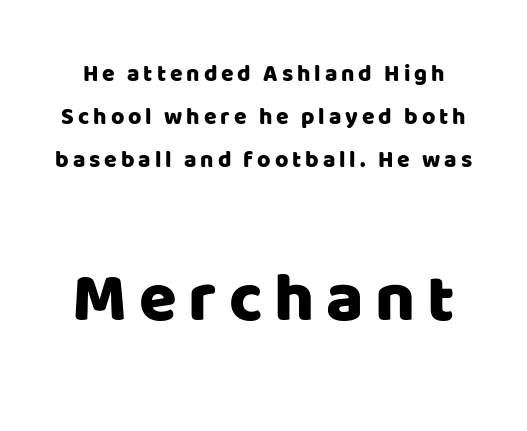
The image shows 69 px sans-serif type, upright; set line spacing 1.88x, not underlined; the second (bottom) block is 3.0x larger; low stroke contrast and a large x-height.
